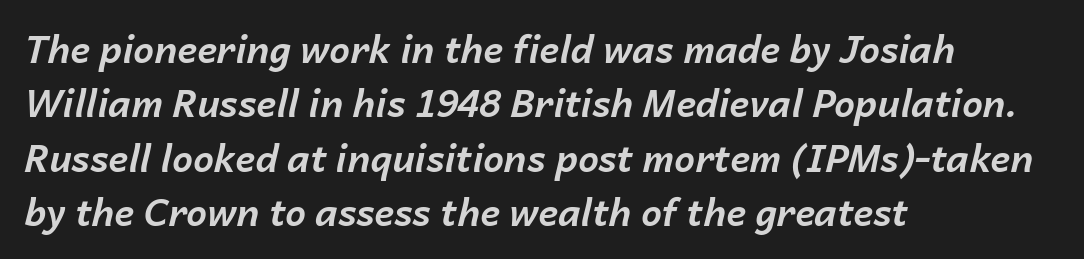
{"italic": "yes", "lean": "right", "slant_degrees": 14, "bold": "yes", "weight": "bold", "width": "normal", "stroke_contrast": "low", "x_height": "medium", "monospaced": "no", "underline": "no", "align": "left", "line_spacing": "normal", "line_spacing_ratio": 1.47, "letter_spacing": "normal", "letter_spacing_em": 0.0, "glyph_px": 37}
